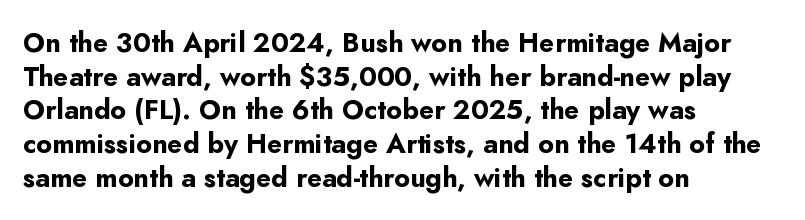
Its strokes are broad and dark, the hallmark of bold type. It's the straight-up-and-down kind of type. Regular leading. Caption: standard tracking, unaltered.
